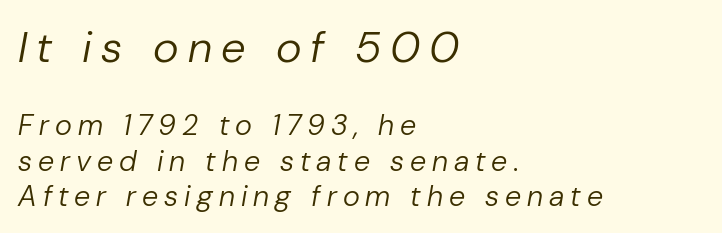
The image shows 44 px regular-weight type, italic (leaning right); set left-aligned, line spacing 1.21x, unusually wide letter spacing (+0.21 em), not underlined; the first (top) block is 1.52x larger; low stroke contrast and a medium x-height.
